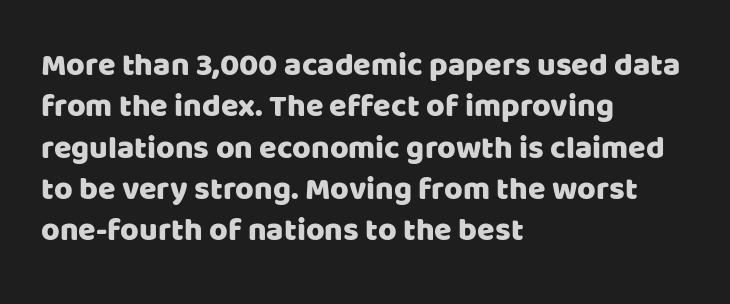
The image shows 32 px sans-serif type, upright; set left-aligned, normal line spacing (1.29x), normal letter spacing, not underlined; low stroke contrast and a large x-height.
